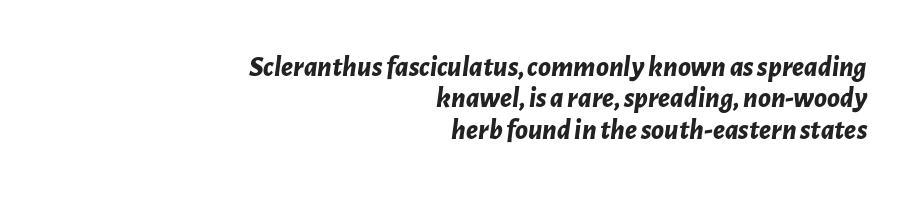
The image shows 29 px bold type, italic (leaning right); set right-aligned, tight line spacing (1.08x), normal letter spacing, not underlined; low stroke contrast and a medium x-height.
